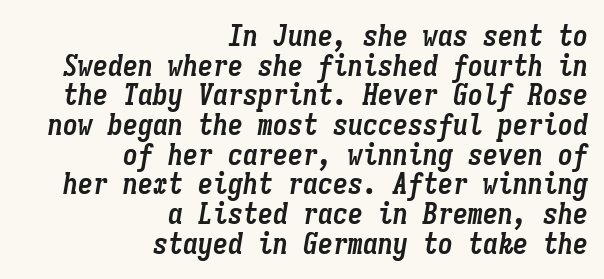
Q: Is the text bold? A: Yes.
Q: Is the text italic (slanted)? A: Yes, it leans right by about 9 degrees.
Q: Is the text underlined? A: No.
Q: How is the paragraph aligned? A: Right-aligned.
Q: Is the spacing between letters normal or unusually wide? A: Normal.
Q: Is the spacing between lines tight, normal or loose? A: Tight.
Q: Width (condensed, normal, or wide)? A: Condensed.
Q: Stroke contrast? A: Low.
Q: x-height? A: Medium.
Q: Monospaced? A: Yes.
